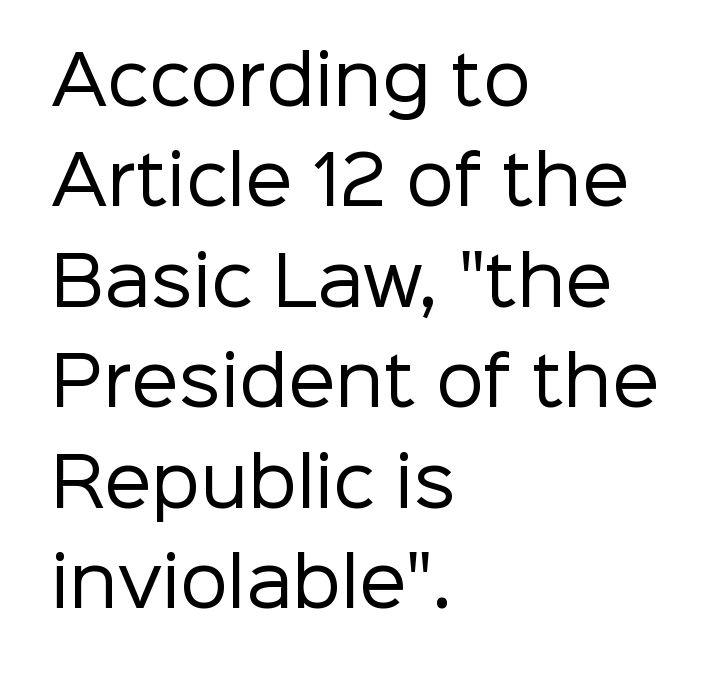
The image shows 67 px regular-weight sans-serif type, upright; set left-aligned, normal line spacing (1.5x), normal letter spacing, not underlined; low stroke contrast and a medium x-height.
